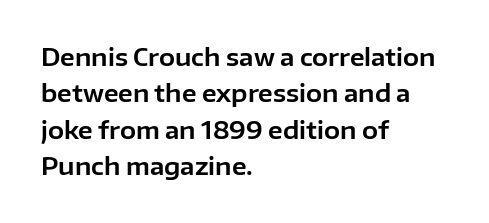
{"italic": "no", "underline": "no", "align": "left", "line_spacing": "normal", "line_spacing_ratio": 1.52, "letter_spacing": "normal", "letter_spacing_em": 0.0, "glyph_px": 24}
